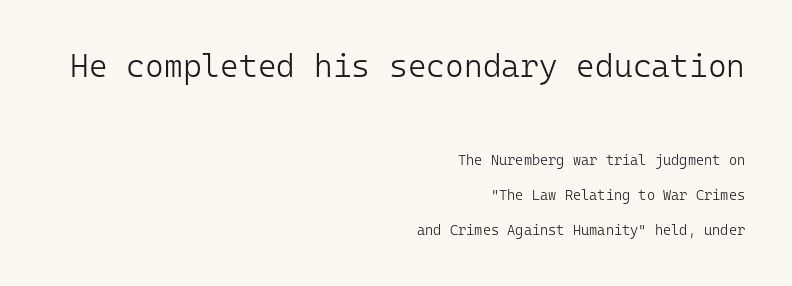
Q: Is the text bold? A: No.
Q: Is the text italic (slanted)? A: No, it is upright.
Q: Is the typeface a serif or a sans-serif typeface? A: Sans-serif.
Q: Is the text underlined? A: No.
Q: How is the paragraph aligned? A: Right-aligned.
Q: Is the spacing between letters normal or unusually wide? A: Normal.
Q: Is the spacing between lines tight, normal or loose? A: Loose.
Q: Which block of text is set in a larger size, the first (top) or the second (bottom)? A: The first (top) one.
Q: Width (condensed, normal, or wide)? A: Normal.
Q: Stroke contrast? A: Low.
Q: x-height? A: Medium.
Q: Monospaced? A: Yes.
